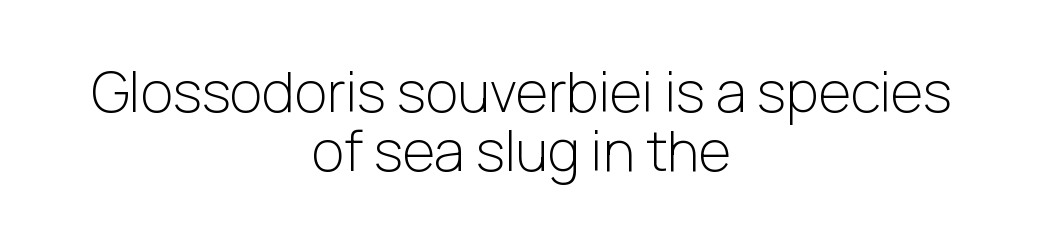
The image shows 56 px light sans-serif type, upright; set centered, tight line spacing (1.06x), normal letter spacing, not underlined; low stroke contrast and a medium x-height.
